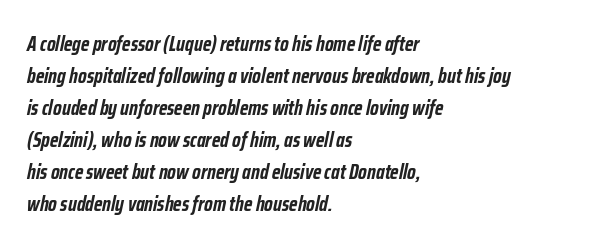
The image shows 21 px bold type, italic (leaning right); set left-aligned, normal line spacing (1.52x), normal letter spacing, not underlined.
